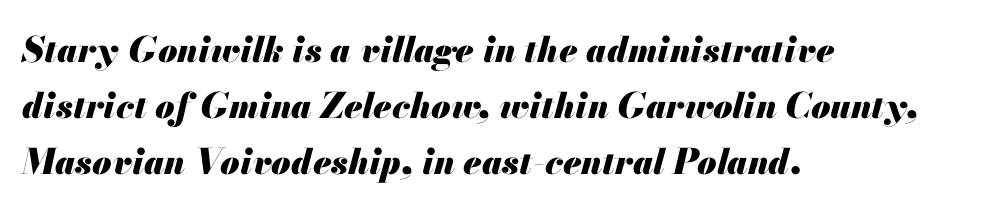
The image shows 35 px heavy type, italic (leaning right); set left-aligned, normal line spacing (1.6x), normal letter spacing, not underlined; medium stroke contrast and a small x-height.
